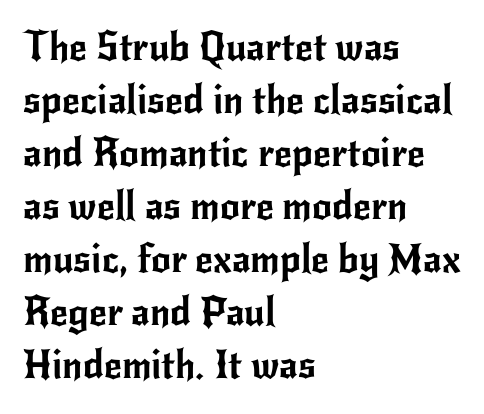
{"serif": "no", "italic": "no", "width": "normal", "stroke_contrast": "low", "x_height": "small", "monospaced": "no", "underline": "no", "align": "left", "line_spacing": "normal", "line_spacing_ratio": 1.36, "letter_spacing": "normal", "letter_spacing_em": 0.0, "glyph_px": 39}
